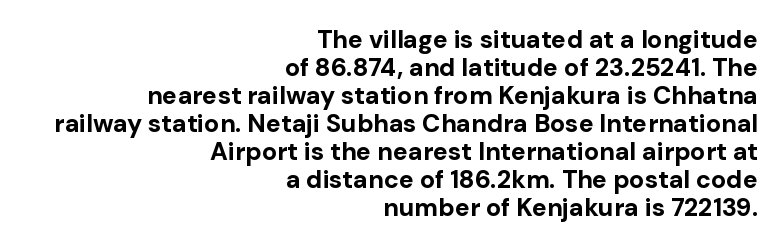
Short and long lines alike share a common ending point at right. A full-strength bold gives these letters their thick strokes. Every character sits straight up, as roman type does. Descenders hang freely into open space.
